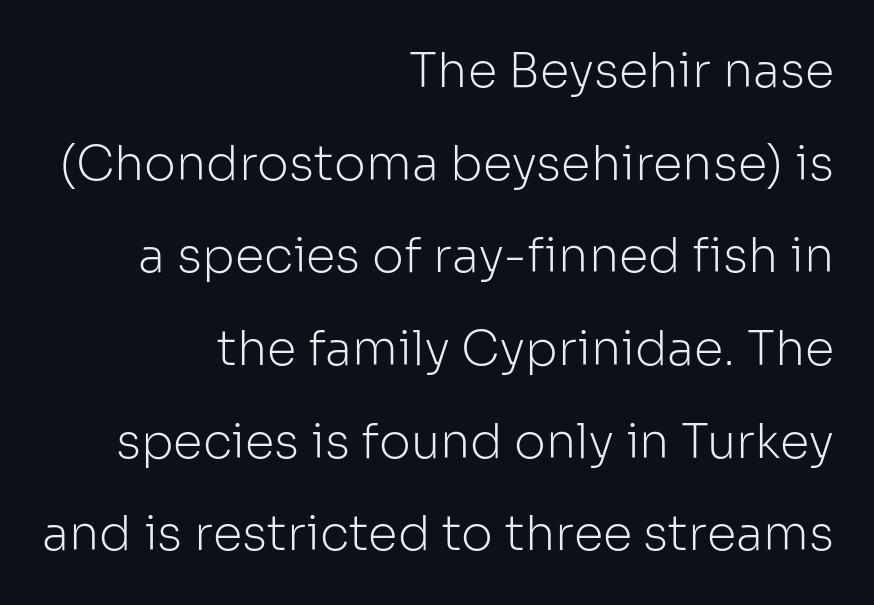
The image shows 48 px light sans-serif type, upright; set right-aligned, loose line spacing (1.93x), normal letter spacing, not underlined; low stroke contrast and a medium x-height.
